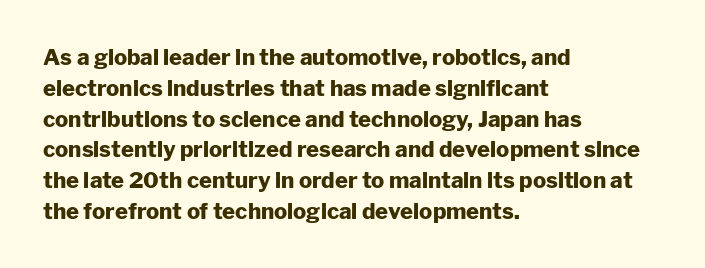
The image shows 22 px bold type, upright; set left-aligned, normal line spacing (1.4x), normal letter spacing, not underlined.
